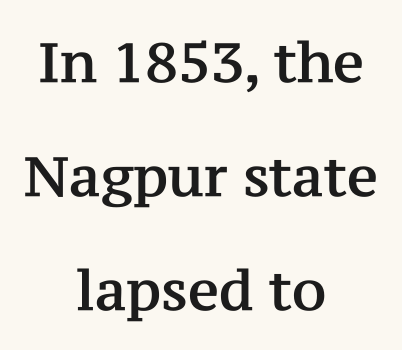
Q: Is the text italic (slanted)? A: No, it is upright.
Q: Is the typeface a serif or a sans-serif typeface? A: Serif.
Q: Is the text underlined? A: No.
Q: How is the paragraph aligned? A: Centered.
Q: Is the spacing between letters normal or unusually wide? A: Normal.
Q: Is the spacing between lines tight, normal or loose? A: Loose.
Q: Width (condensed, normal, or wide)? A: Normal.
Q: Stroke contrast? A: Medium.
Q: x-height? A: Medium.
Q: Monospaced? A: No.
